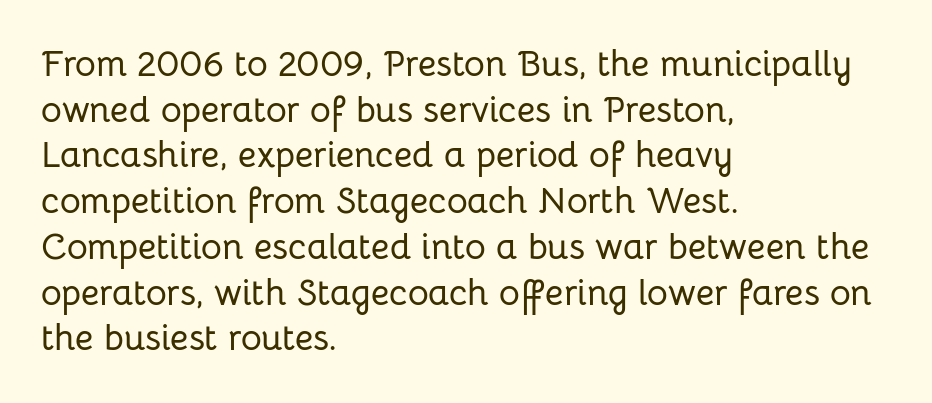
Q: Is the text italic (slanted)? A: No, it is upright.
Q: Is the typeface a serif or a sans-serif typeface? A: Sans-serif.
Q: Is the text underlined? A: No.
Q: How is the paragraph aligned? A: Left-aligned.
Q: Is the spacing between letters normal or unusually wide? A: Normal.
Q: Is the spacing between lines tight, normal or loose? A: Normal.
Q: Width (condensed, normal, or wide)? A: Normal.
Q: Stroke contrast? A: Low.
Q: x-height? A: Medium.
Q: Monospaced? A: No.
